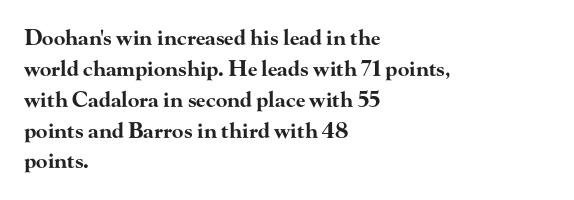
Posture: vertical. A classic flush-left, rag-right setting is used for this passage. Horizontal bands of white between lines are of average thickness. Each word holds together tightly as a unit, with standard inter-letter gaps. The font is running at its bold setting.
